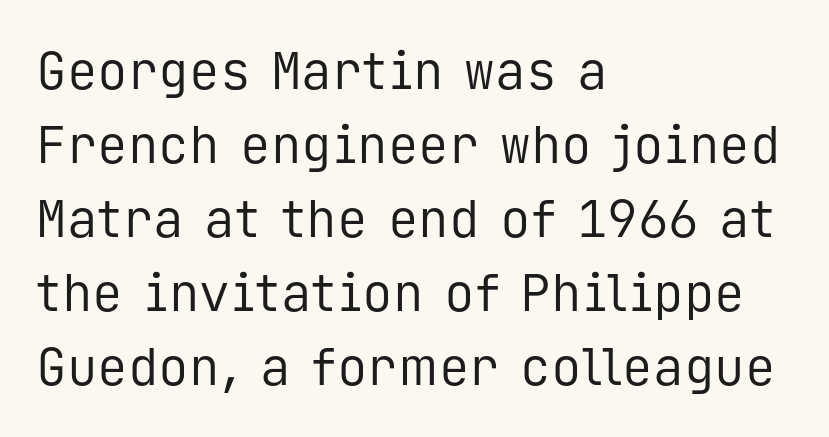
The image shows 51 px regular-weight sans-serif type, upright, monospaced; set left-aligned, normal line spacing (1.45x), normal letter spacing, not underlined; low stroke contrast and a medium x-height.
